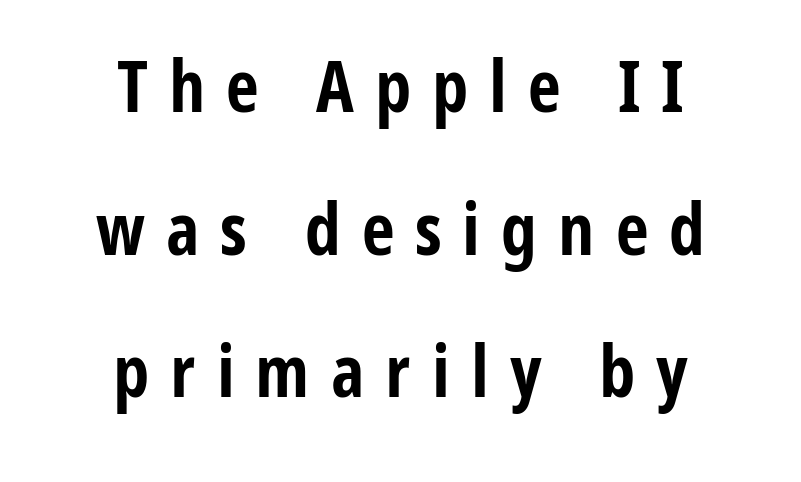
The image shows 72 px bold, condensed sans-serif type, upright; set centered, loose line spacing (1.98x), unusually wide letter spacing (+0.29 em), not underlined; low stroke contrast and a medium x-height.
